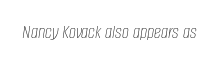
The image shows 20 px text type, italic (leaning right); set normal letter spacing, not underlined.
